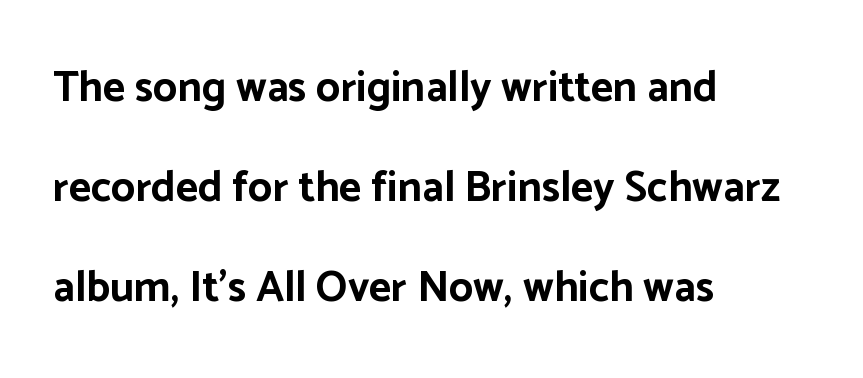
The image shows 43 px bold sans-serif type, upright; set left-aligned, loose line spacing (2.32x), normal letter spacing, not underlined; low stroke contrast and a medium x-height.
